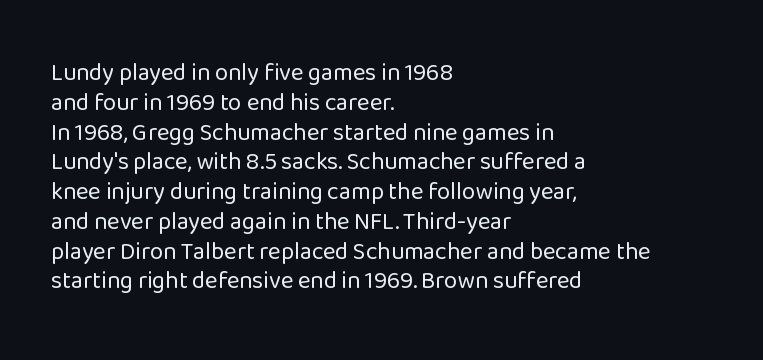
The image shows 24 px text type, upright; set left-aligned, line spacing 1.24x, normal letter spacing, not underlined.
